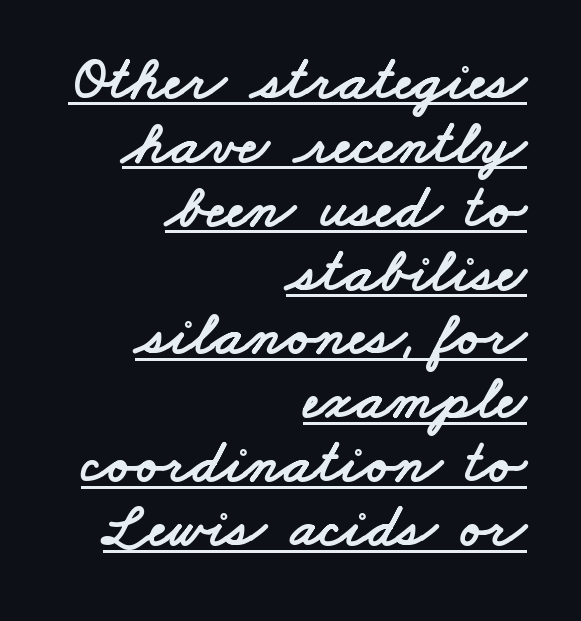
Look at the tracking — it's just the regular setting, nothing added. Does the leading feel generous? Not at all — it's pinched. A flush-right, rag-left setting is used for this passage. Quick note: underline on.
